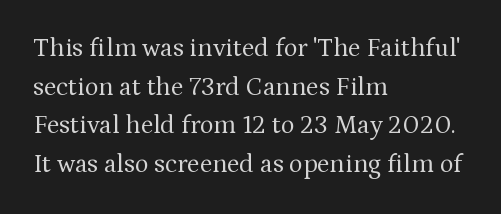
Posture: vertical. The weight tops out at a normal text grade. Words appear dense and cohesive because spacing is normal. If you drew a ruler down the left edge, every line would touch it. Line spacing here is normal. Underline: absent.
